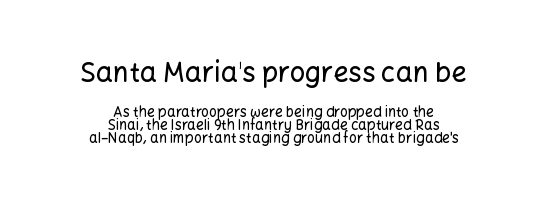
{"italic": "no", "underline": "no", "align": "center", "line_spacing": "tight", "line_spacing_ratio": 0.96, "letter_spacing": "normal", "letter_spacing_em": 0.0, "larger_block": "first", "size_ratio": 1.93, "glyph_px": 27}
